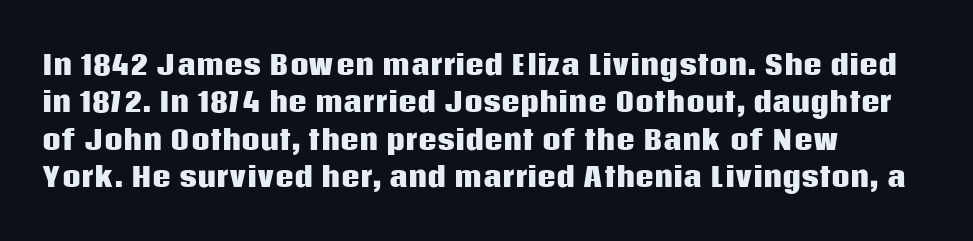
The image shows 26 px bold type, upright; set left-aligned, normal line spacing (1.44x), normal letter spacing, not underlined.
